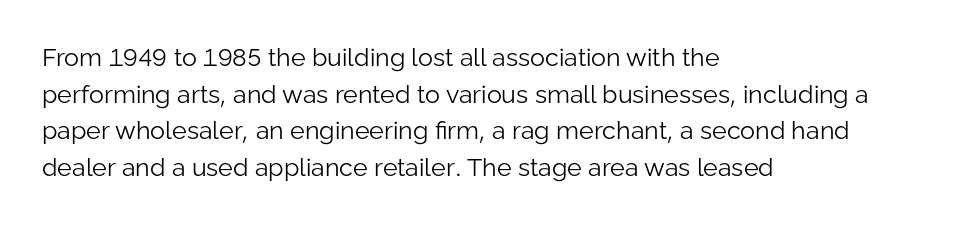
{"italic": "no", "bold": "no", "underline": "no", "align": "left", "line_spacing": "normal", "line_spacing_ratio": 1.47, "letter_spacing": "normal", "letter_spacing_em": 0.0, "glyph_px": 25}
